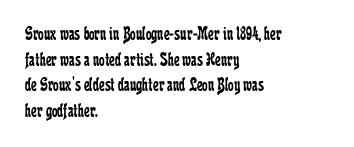
{"italic": "no", "bold": "no", "underline": "no", "align": "left", "line_spacing": "normal", "line_spacing_ratio": 1.28, "letter_spacing": "normal", "letter_spacing_em": 0.0, "glyph_px": 20}
